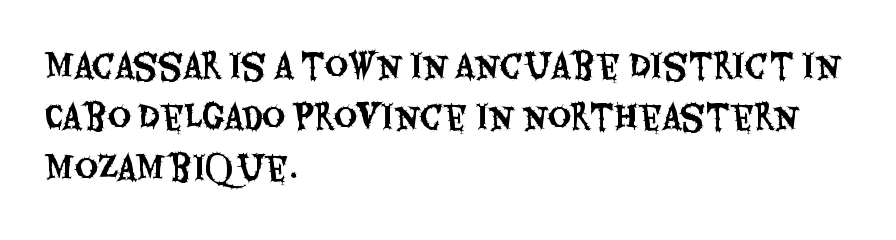
{"serif": "no", "italic": "no", "width": "condensed", "stroke_contrast": "medium", "x_height": "large", "monospaced": "no", "underline": "no", "align": "left", "line_spacing": "normal", "line_spacing_ratio": 1.59, "letter_spacing": "normal", "letter_spacing_em": 0.0, "glyph_px": 32}
